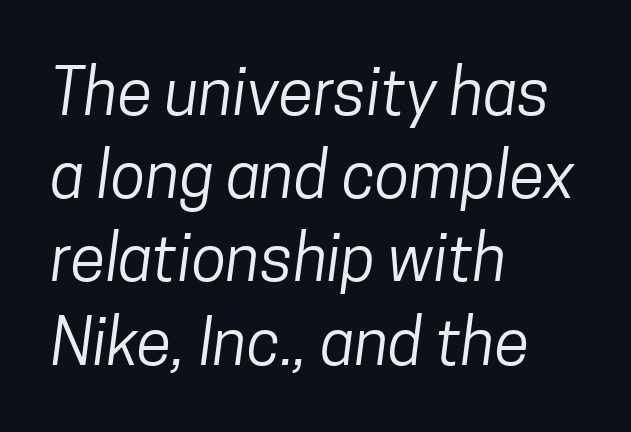
The vertical gap from one line to the next is medium. Compared with a typical body face, this is equally light or lighter still. Words appear dense and cohesive because spacing is normal. Are there feet on the stems? There aren't — it's a sans. These lines are rendered in a variable-pitch font. Layout note: lines flush left.
